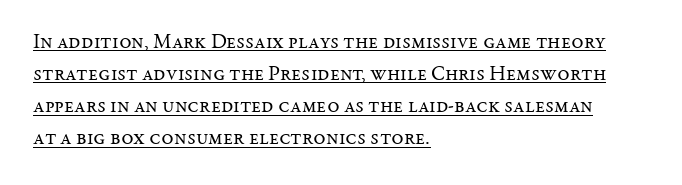
The image shows 21 px text type, upright; set left-aligned, normal line spacing (1.53x), normal letter spacing, underlined.
